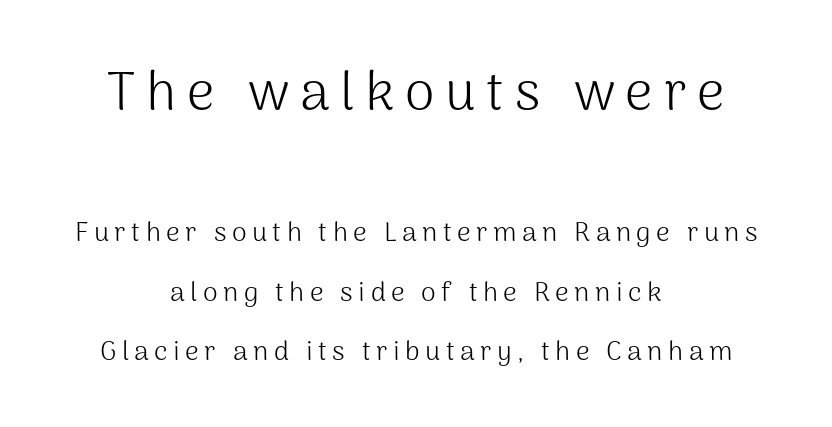
Q: Is the text bold? A: No.
Q: Is the text italic (slanted)? A: No, it is upright.
Q: Is the typeface a serif or a sans-serif typeface? A: Sans-serif.
Q: Is the text underlined? A: No.
Q: How is the paragraph aligned? A: Centered.
Q: Is the spacing between letters normal or unusually wide? A: Unusually wide.
Q: Is the spacing between lines tight, normal or loose? A: Loose.
Q: Which block of text is set in a larger size, the first (top) or the second (bottom)? A: The first (top) one.
Q: Width (condensed, normal, or wide)? A: Normal.
Q: Stroke contrast? A: Medium.
Q: x-height? A: Medium.
Q: Monospaced? A: No.
